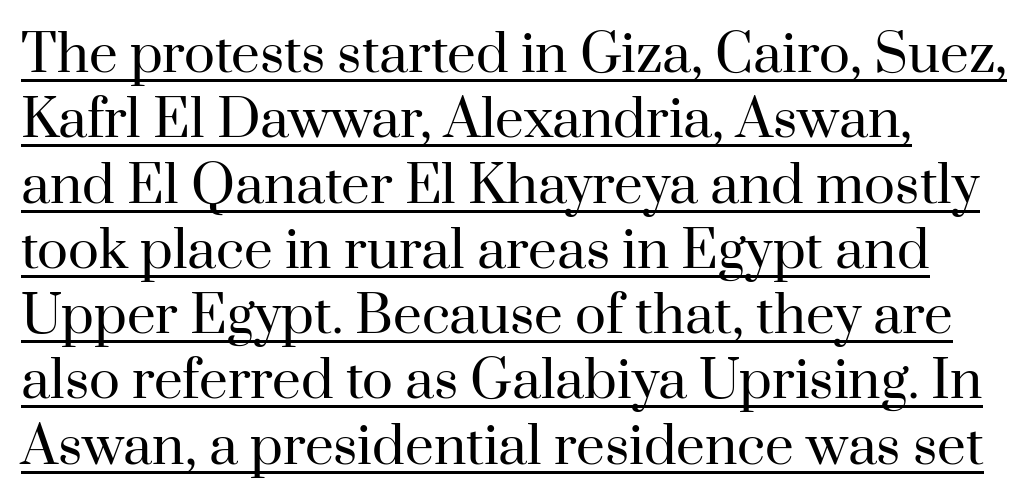
A baseline rule has been typeset under these characters. Does the lettering tilt? It doesn't — this is upright. Horizontal bands of white between lines are of average thickness. You could not count columns in this text — the font is proportionally spaced. Unbolded letterforms with no extra heft. Words appear dense and cohesive because spacing is normal.
